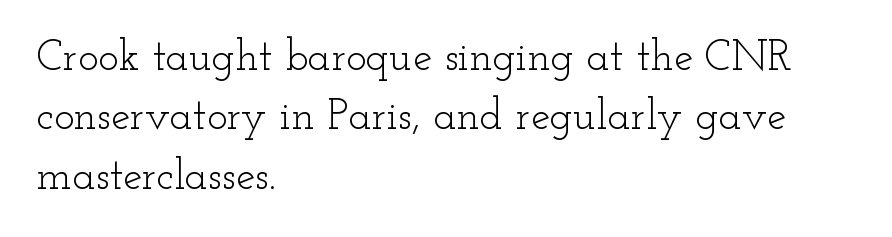
The image shows 43 px light, wide serif type, upright; set left-aligned, normal line spacing (1.38x), normal letter spacing, not underlined; low stroke contrast and a small x-height.
